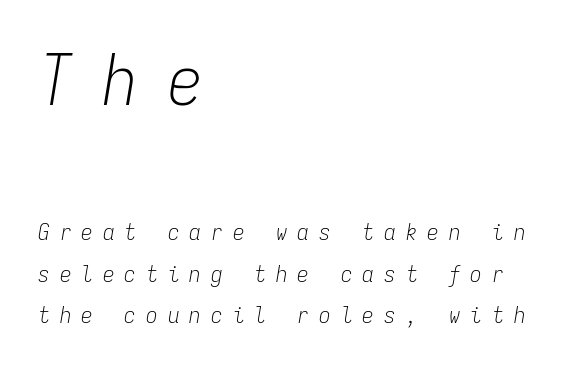
The image shows 69 px light, condensed type, italic (leaning right), monospaced; set left-aligned, line spacing 1.8x, unusually wide letter spacing (+0.44 em), not underlined; the first (top) block is 3.0x larger; low stroke contrast and a medium x-height.
